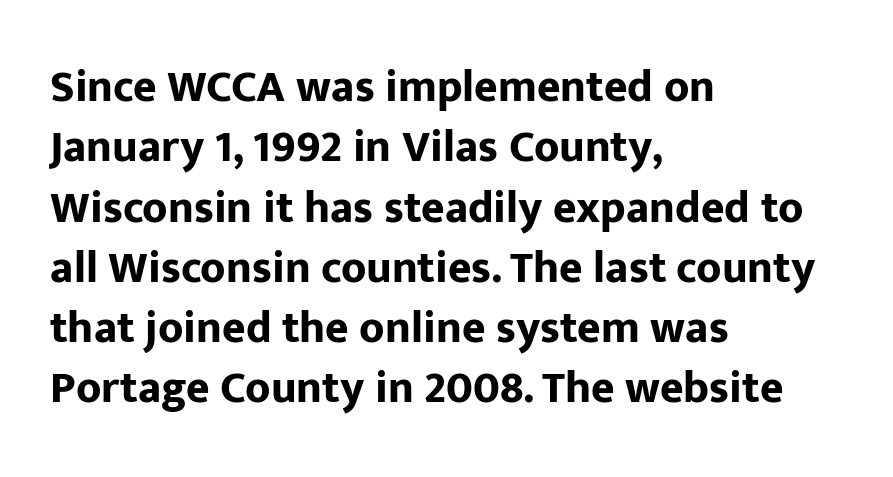
Caption: standard tracking, unaltered. Check under the words: just untouched page. Teacher's note: observe the even left margin — that is flush-left alignment. Stroke thickness is high; the sample reads as a true bold.
